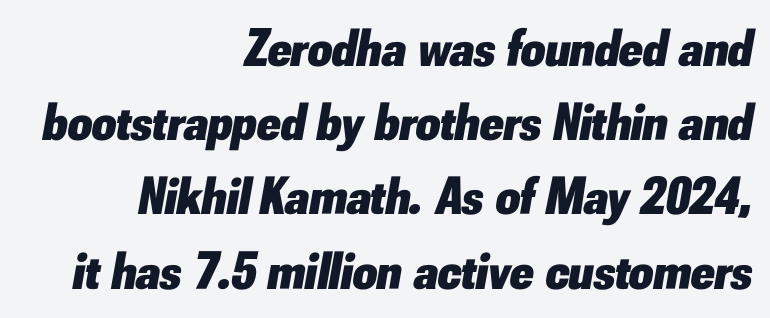
Q: Is the text bold? A: Yes.
Q: Is the text italic (slanted)? A: Yes, it leans right by about 10 degrees.
Q: Is the text underlined? A: No.
Q: How is the paragraph aligned? A: Right-aligned.
Q: Is the spacing between letters normal or unusually wide? A: Normal.
Q: Is the spacing between lines tight, normal or loose? A: Normal.
Q: Width (condensed, normal, or wide)? A: Normal.
Q: Stroke contrast? A: Low.
Q: x-height? A: Small.
Q: Monospaced? A: No.
